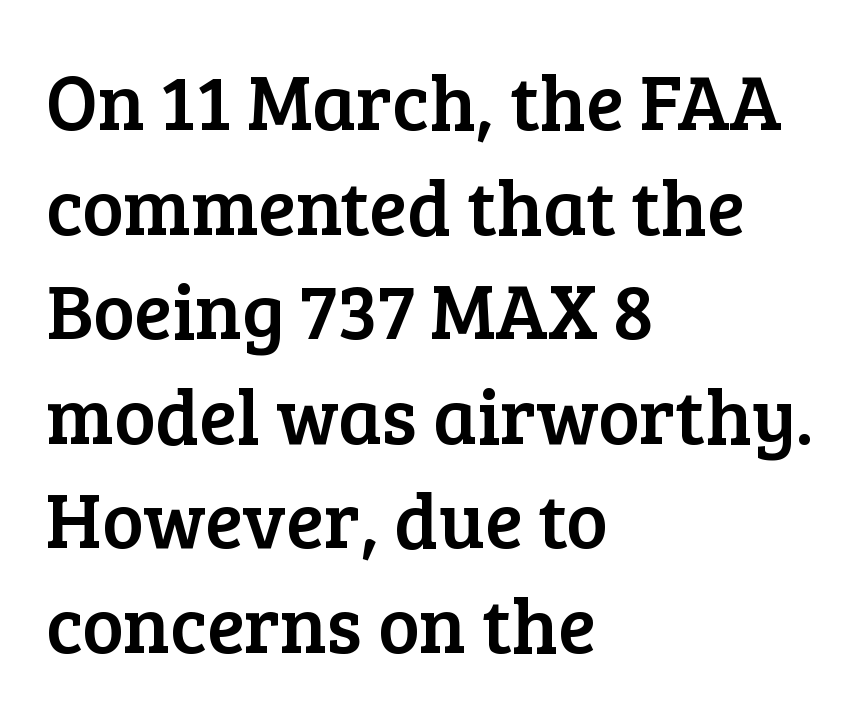
Proportional: the letters do not fall into vertical columns. Caption: standard tracking, unaltered. The baseline area is clear. This rendering employs a face with finishing strokes, i.e., a serif. Posture: upright roman.
